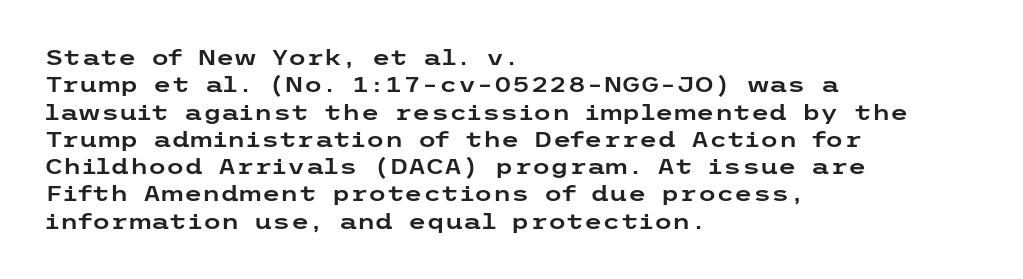
{"italic": "no", "underline": "no", "align": "left", "line_spacing": "normal", "line_spacing_ratio": 1.3, "letter_spacing": "normal", "letter_spacing_em": 0.0, "glyph_px": 21}
